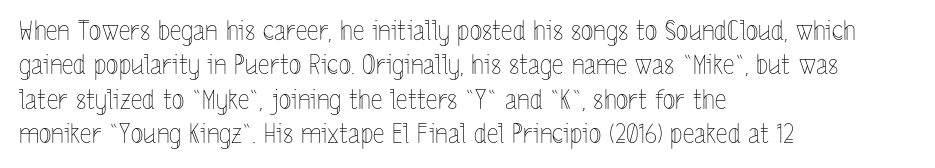
Q: Is the text bold? A: No.
Q: Is the text italic (slanted)? A: No, it is upright.
Q: Is the text underlined? A: No.
Q: How is the paragraph aligned? A: Left-aligned.
Q: Is the spacing between letters normal or unusually wide? A: Normal.
Q: Is the spacing between lines tight, normal or loose? A: Normal.
